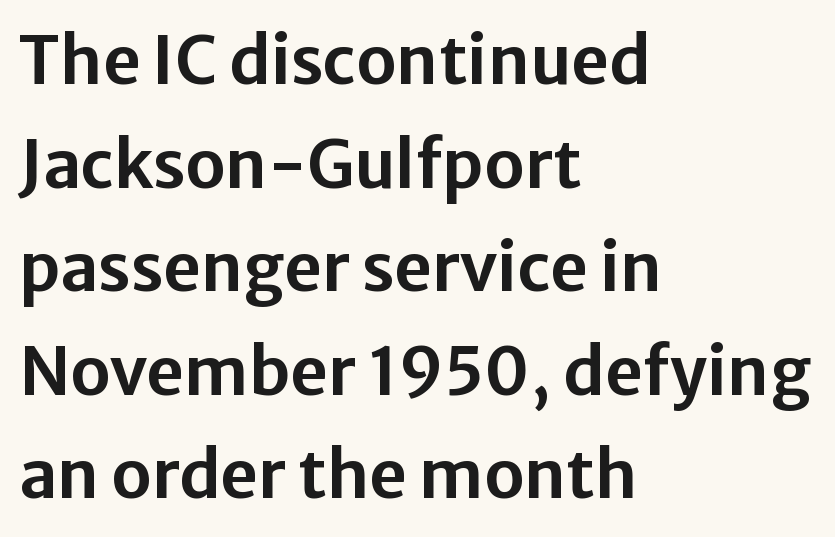
The image shows 66 px sans-serif type, upright; set left-aligned, normal line spacing (1.57x), normal letter spacing, not underlined; low stroke contrast and a medium x-height.
